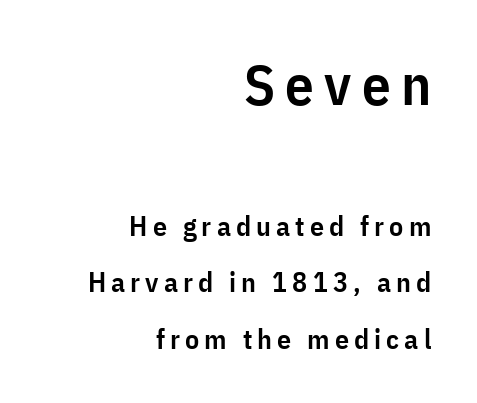
The image shows 57 px semibold, condensed sans-serif type, upright; set right-aligned, loose line spacing (2.02x), not underlined; the first (top) block is 2.04x larger; low stroke contrast and a medium x-height.
